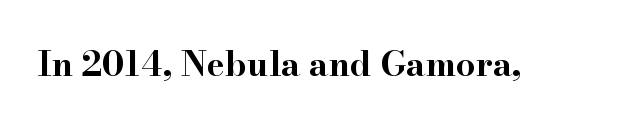
The face used here is proportionally spaced, like ordinary book or web type. The area under the type is left untouched. The letters stand straight up with perfectly vertical stems. Weight check: bold — yes, fully. The rendering keeps characters at their native spacing.
